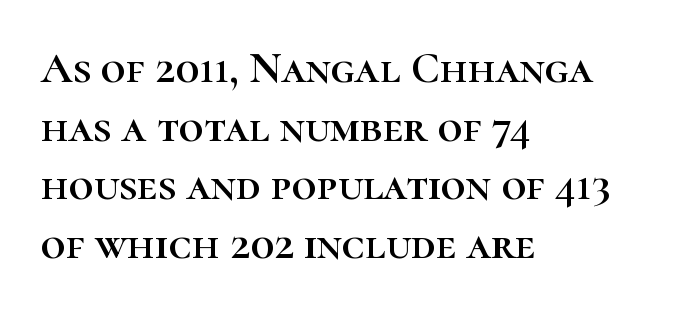
The image shows 44 px text type, upright; set left-aligned, normal line spacing (1.33x), normal letter spacing, not underlined; high stroke contrast and a medium x-height.
